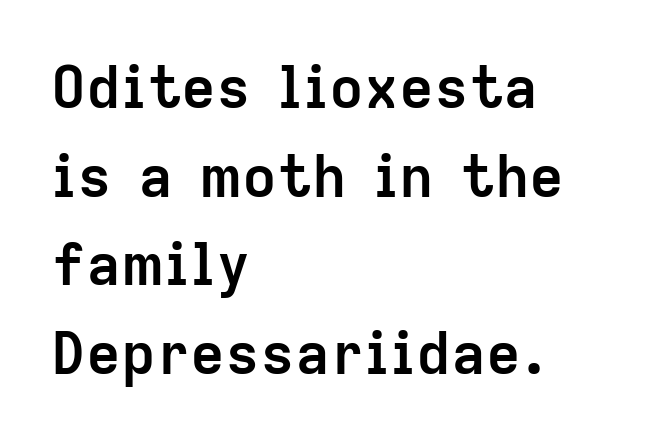
{"serif": "no", "italic": "no", "bold": "yes", "weight": "semibold", "width": "normal", "stroke_contrast": "low", "x_height": "medium", "monospaced": "no", "underline": "no", "align": "left", "line_spacing": "normal", "line_spacing_ratio": 1.53, "letter_spacing": "normal", "letter_spacing_em": 0.0, "glyph_px": 58}
